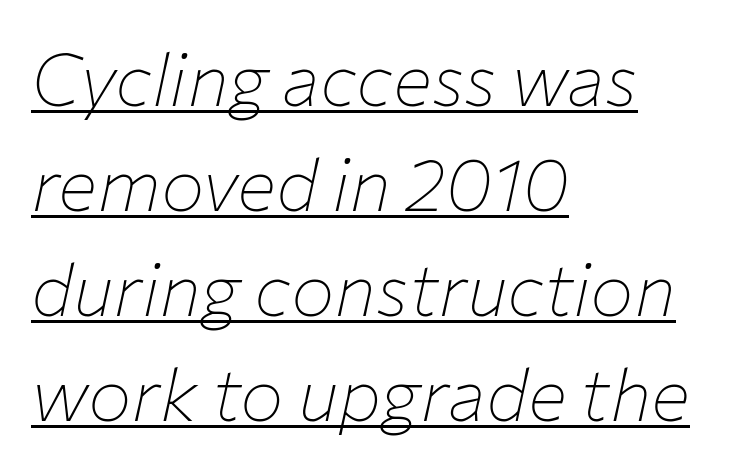
Q: Is the text bold? A: No.
Q: Is the text italic (slanted)? A: Yes, it leans right by about 12 degrees.
Q: Is the text underlined? A: Yes.
Q: How is the paragraph aligned? A: Left-aligned.
Q: Is the spacing between letters normal or unusually wide? A: Normal.
Q: Is the spacing between lines tight, normal or loose? A: Normal.
Q: Width (condensed, normal, or wide)? A: Normal.
Q: Stroke contrast? A: Low.
Q: x-height? A: Medium.
Q: Monospaced? A: No.
